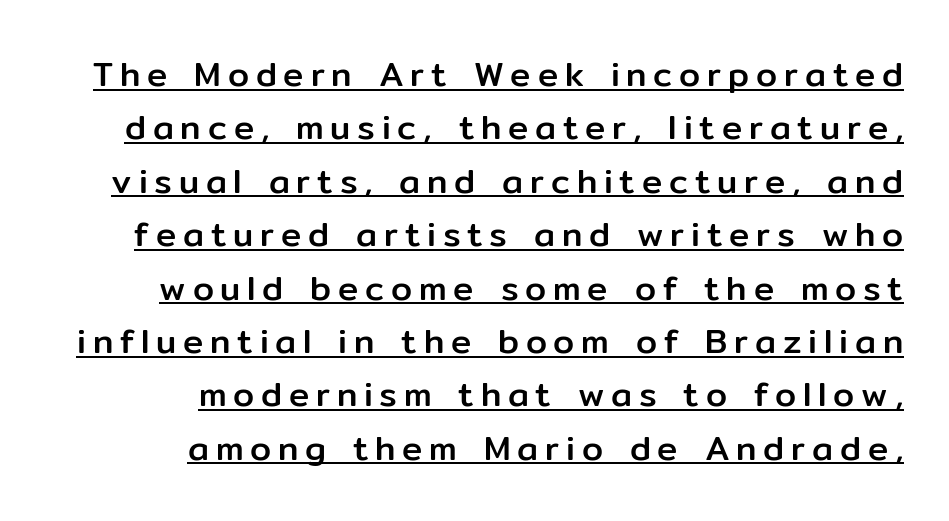
Line endings align vertically; line beginnings do not. This is underlined copy, the kind a proofreader might mark for attention. Rows of type keep a routine distance in the vertical direction. Short note: letters widely spaced. Notice how the stems are strictly vertical — no italics here. Spacing verdict: proportional, widths tailored to each character.
